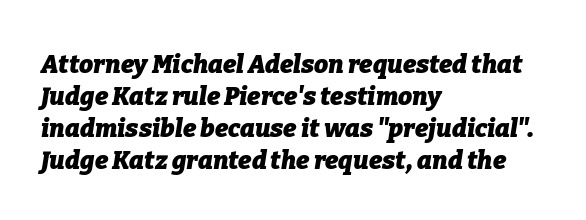
Q: Is the text bold? A: Yes.
Q: Is the text italic (slanted)? A: Yes, it leans right by about 9 degrees.
Q: Is the text underlined? A: No.
Q: How is the paragraph aligned? A: Left-aligned.
Q: Is the spacing between letters normal or unusually wide? A: Normal.
Q: Is the spacing between lines tight, normal or loose? A: Normal.
